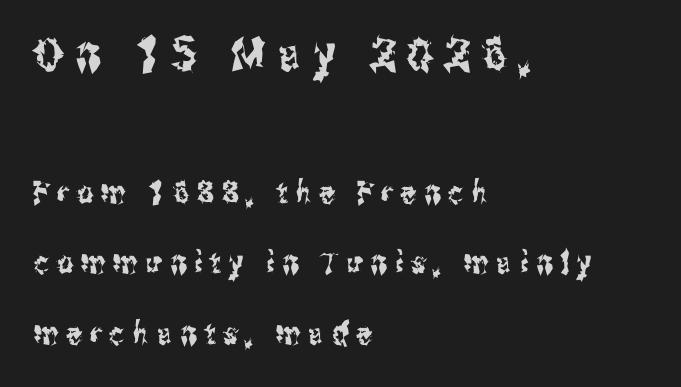
The image shows 47 px condensed sans-serif type, upright; set left-aligned, loose line spacing (2.28x), unusually wide letter spacing (+0.26 em), not underlined; the first (top) block is 1.52x larger; medium stroke contrast and a medium x-height.
